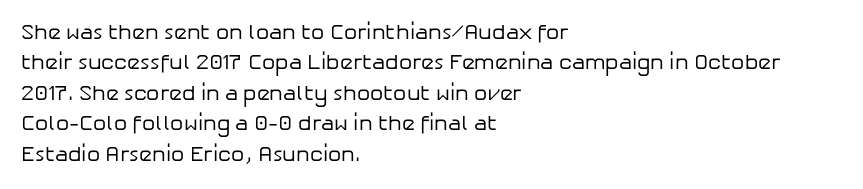
Q: Is the text bold? A: No.
Q: Is the text italic (slanted)? A: No, it is upright.
Q: Is the text underlined? A: No.
Q: How is the paragraph aligned? A: Left-aligned.
Q: Is the spacing between letters normal or unusually wide? A: Normal.
Q: Is the spacing between lines tight, normal or loose? A: Normal.
